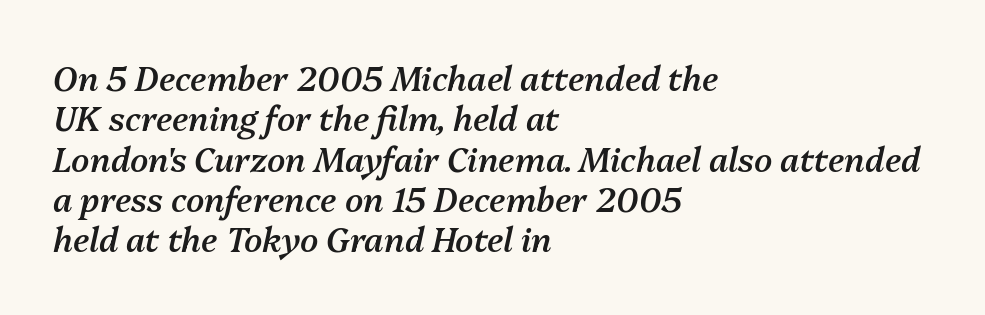
{"italic": "yes", "lean": "right", "slant_degrees": 13, "bold": "semi", "weight": "semibold", "width": "normal", "stroke_contrast": "medium", "x_height": "medium", "monospaced": "no", "underline": "no", "align": "left", "line_spacing_ratio": 1.22, "letter_spacing": "normal", "letter_spacing_em": 0.0, "glyph_px": 33}
